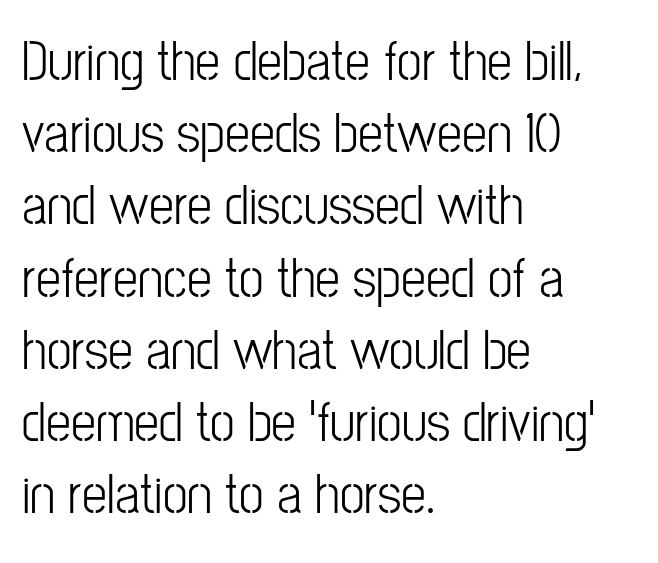
The image shows 56 px light, condensed sans-serif type, upright; set left-aligned, normal line spacing (1.29x), normal letter spacing, not underlined; low stroke contrast and a medium x-height.
